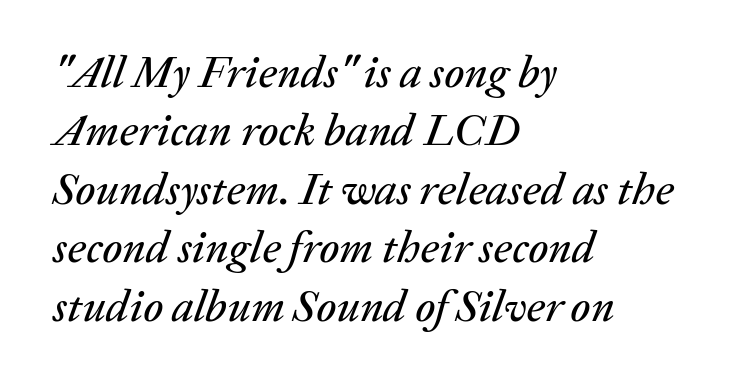
{"italic": "yes", "lean": "right", "slant_degrees": 20, "width": "normal", "stroke_contrast": "low", "x_height": "medium", "monospaced": "no", "underline": "no", "align": "left", "line_spacing": "normal", "line_spacing_ratio": 1.3, "letter_spacing": "normal", "letter_spacing_em": 0.0, "glyph_px": 45}
